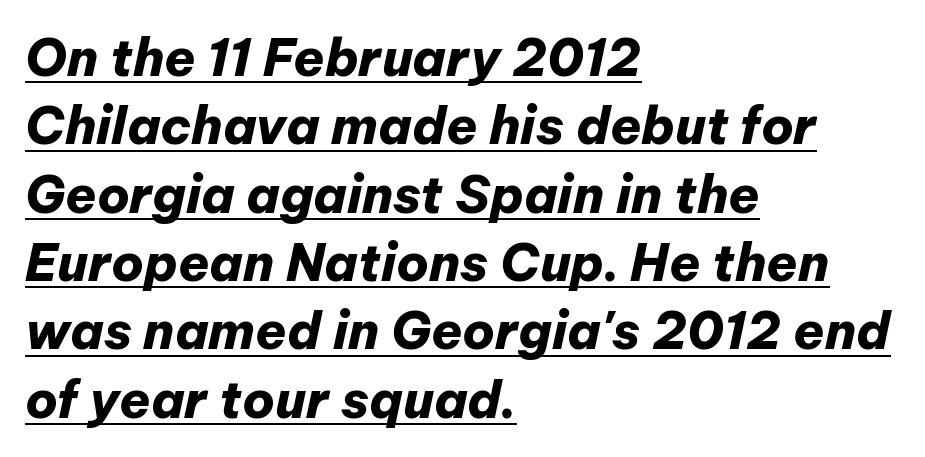
Notice how a bar underscores the lettering throughout. Nobody touched the tracking dial on this one. Stroke thickness is high; the sample reads as a true bold. The designer left line spacing at the default. In CSS terms this would be text-align: left. Proportional: the letters do not fall into vertical columns.
